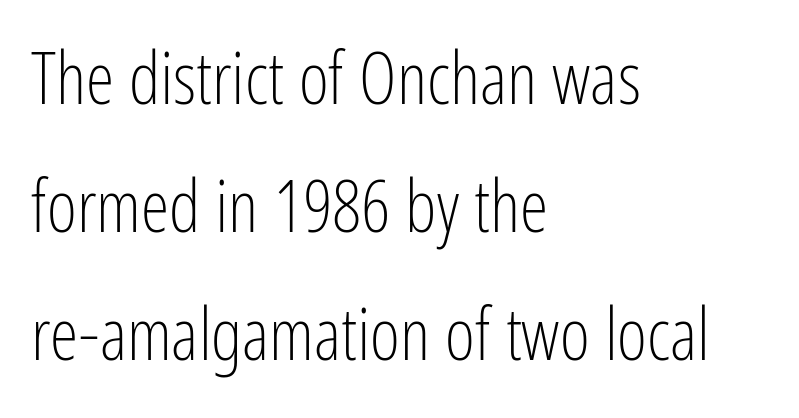
No extra tracking has been applied to these lines. Is the stroke heavy? The answer is a plain regular-or-lighter. Each row of text sits above clean, open space. The passage is arranged the way most books set body copy — flush left. Every stem runs plumb, perpendicular to the baseline. Think of a printed novel: that variable character pitch is what you see here.
